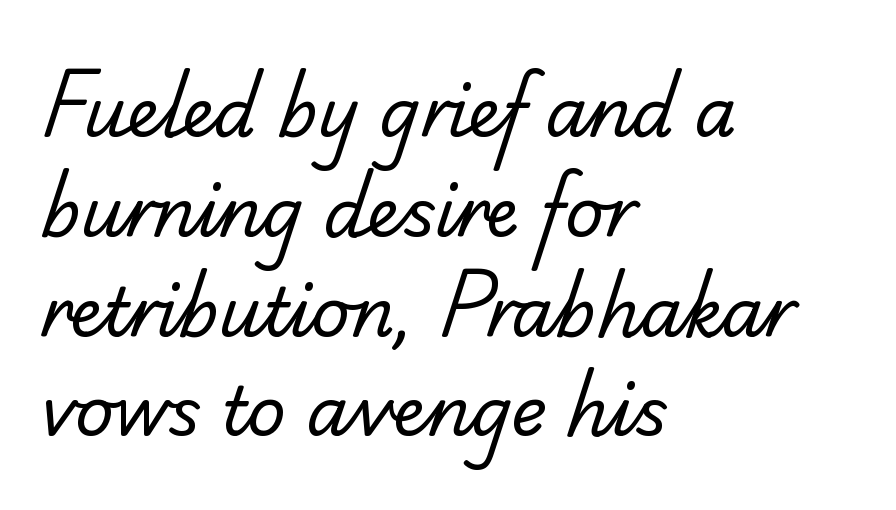
The image shows 67 px regular-weight serif type; set left-aligned, normal line spacing (1.49x), normal letter spacing, not underlined; low stroke contrast and a small x-height.
